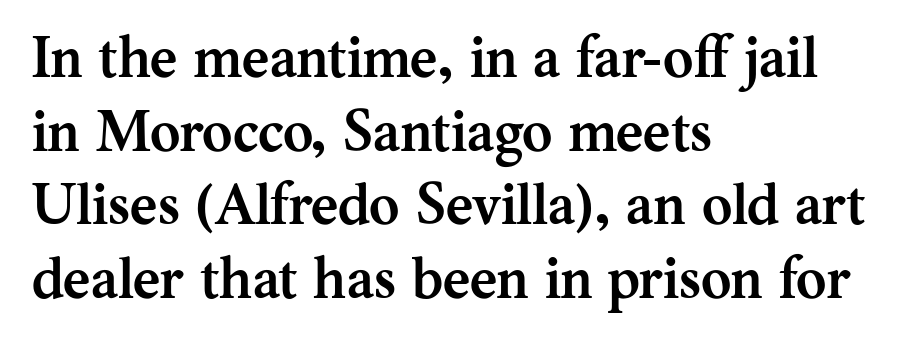
A roman cut, with each character standing at attention. Short and long lines alike share a common starting point at left. Is this a fixed-width face? No — the glyphs have proportional, varying widths. Observe the serifs anchoring each vertical stroke in this sample.
